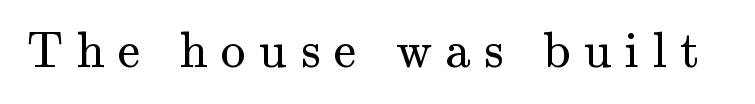
Q: Is the text bold? A: No.
Q: Is the text italic (slanted)? A: No, it is upright.
Q: Is the typeface a serif or a sans-serif typeface? A: Serif.
Q: Is the text underlined? A: No.
Q: Is the spacing between letters normal or unusually wide? A: Unusually wide.
Q: Width (condensed, normal, or wide)? A: Normal.
Q: Stroke contrast? A: Medium.
Q: x-height? A: Small.
Q: Monospaced? A: No.
